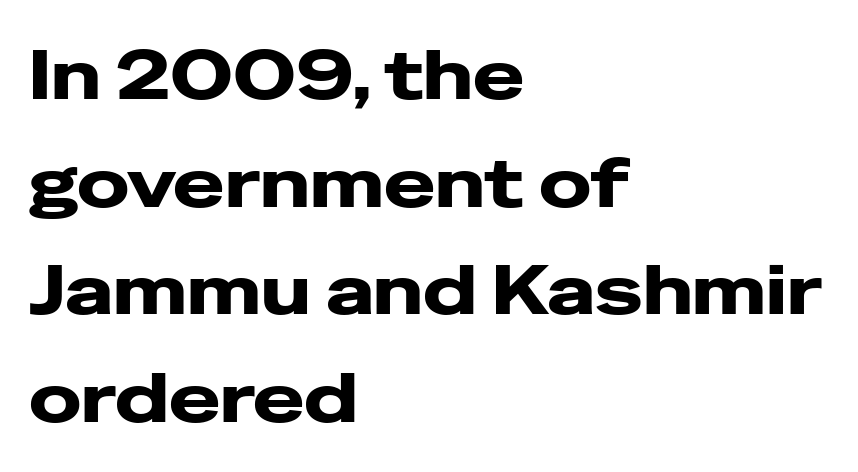
The image shows 69 px heavy, wide sans-serif type, upright; set left-aligned, normal line spacing (1.56x), normal letter spacing, not underlined; low stroke contrast and a medium x-height.
